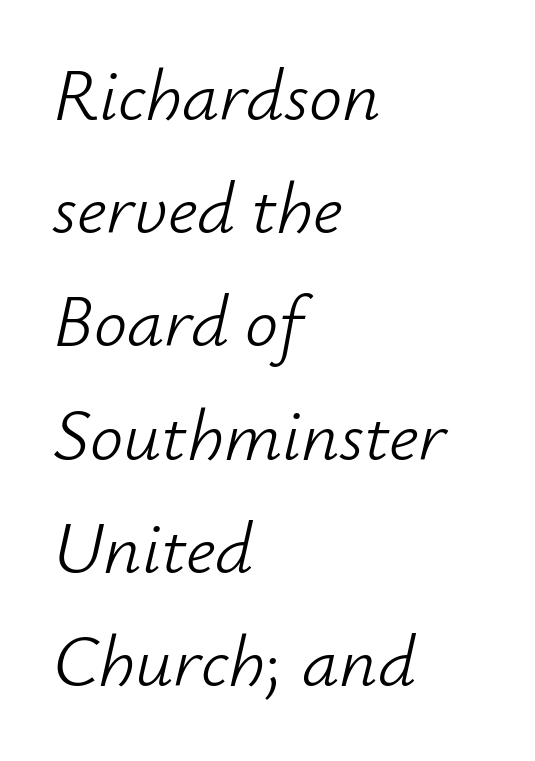
Q: Is the text bold? A: No.
Q: Is the text italic (slanted)? A: Yes, it leans right by about 12 degrees.
Q: Is the text underlined? A: No.
Q: How is the paragraph aligned? A: Left-aligned.
Q: Is the spacing between letters normal or unusually wide? A: Normal.
Q: Is the spacing between lines tight, normal or loose? A: Normal.
Q: Width (condensed, normal, or wide)? A: Normal.
Q: Stroke contrast? A: Low.
Q: x-height? A: Small.
Q: Monospaced? A: No.
